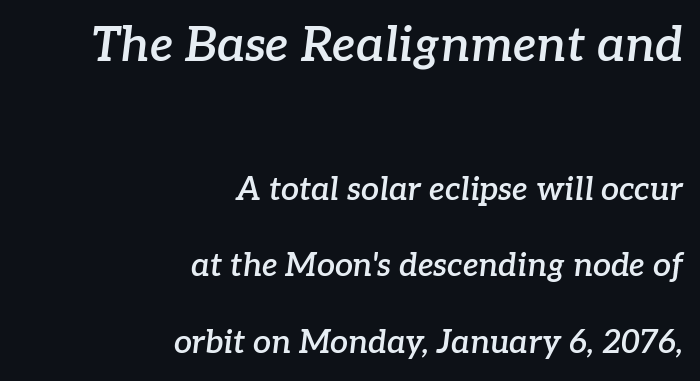
Q: Is the text bold? A: Semi-bold.
Q: Is the text italic (slanted)? A: Yes, it leans right by about 7 degrees.
Q: Is the typeface a serif or a sans-serif typeface? A: Serif.
Q: Is the text underlined? A: No.
Q: How is the paragraph aligned? A: Right-aligned.
Q: Is the spacing between letters normal or unusually wide? A: Normal.
Q: Is the spacing between lines tight, normal or loose? A: Loose.
Q: Which block of text is set in a larger size, the first (top) or the second (bottom)? A: The first (top) one.
Q: Width (condensed, normal, or wide)? A: Normal.
Q: Stroke contrast? A: Low.
Q: x-height? A: Medium.
Q: Monospaced? A: No.
